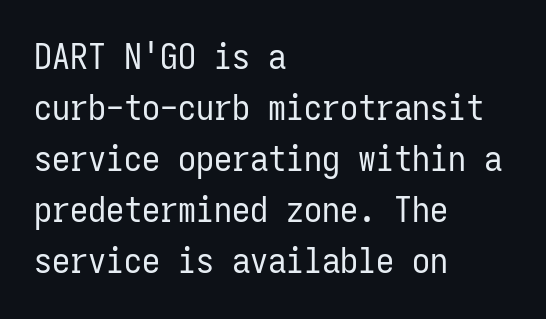
{"serif": "no", "italic": "no", "bold": "no", "weight": "regular", "width": "condensed", "stroke_contrast": "low", "x_height": "medium", "monospaced": "yes", "underline": "no", "align": "left", "line_spacing": "normal", "line_spacing_ratio": 1.42, "letter_spacing": "normal", "letter_spacing_em": 0.0, "glyph_px": 36}
